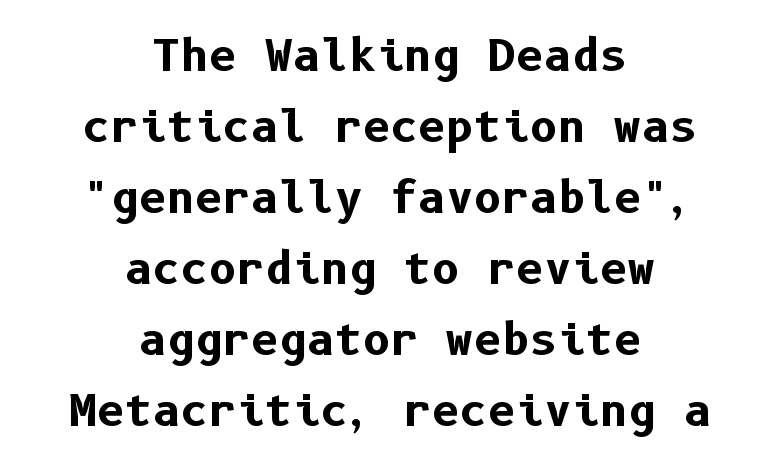
One-word summary of the alignment: center. No italicization has been applied; the sample stays upright. In terms of letterform style, serifs are entirely absent. Baseline-to-baseline distance is the conventional proportion of letter height. Descender tails drop into unmarked territory.
